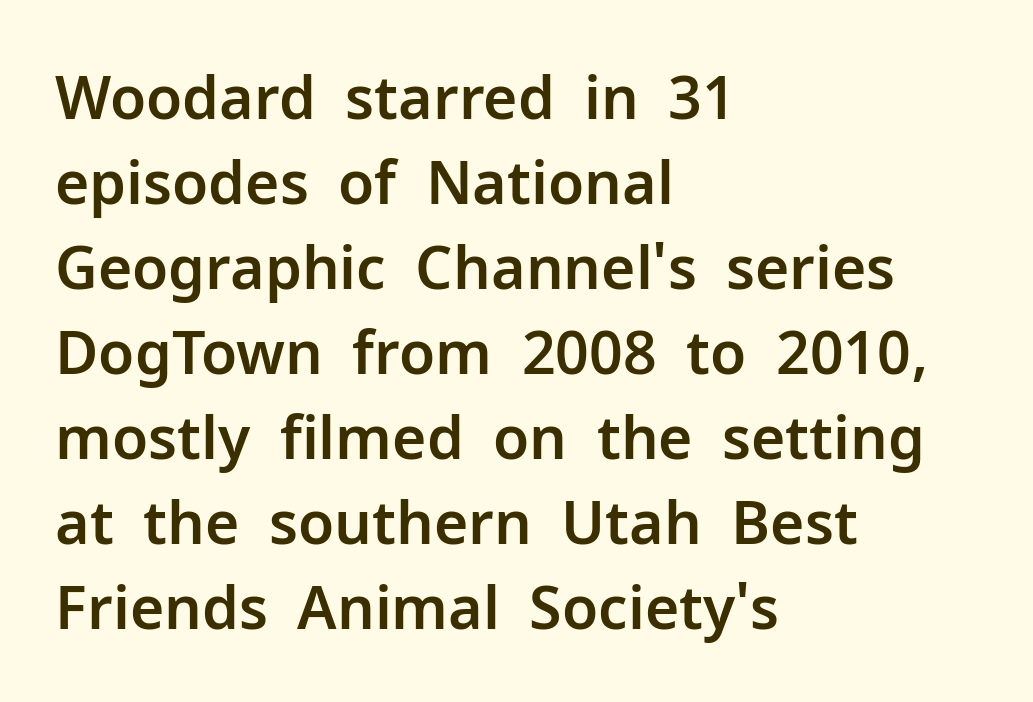
{"serif": "no", "italic": "no", "width": "normal", "stroke_contrast": "low", "x_height": "medium", "monospaced": "no", "underline": "no", "align": "left", "line_spacing": "normal", "line_spacing_ratio": 1.44, "letter_spacing": "normal", "letter_spacing_em": 0.0, "glyph_px": 59}
